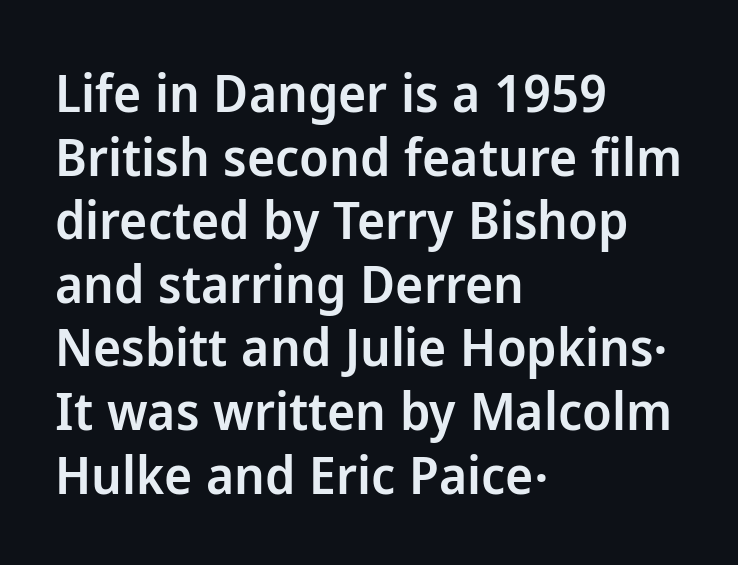
{"serif": "no", "italic": "no", "bold": "semi", "weight": "semibold", "width": "normal", "stroke_contrast": "low", "x_height": "medium", "monospaced": "no", "underline": "no", "align": "left", "line_spacing_ratio": 1.2, "letter_spacing": "normal", "letter_spacing_em": 0.0, "glyph_px": 53}
